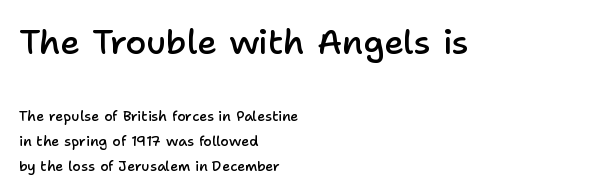
{"serif": "no", "italic": "no", "bold": "semi", "weight": "semibold", "width": "normal", "stroke_contrast": "low", "x_height": "medium", "monospaced": "no", "underline": "no", "align": "left", "line_spacing_ratio": 1.77, "letter_spacing": "normal", "letter_spacing_em": 0.0, "larger_block": "first", "size_ratio": 2.43, "glyph_px": 34}
